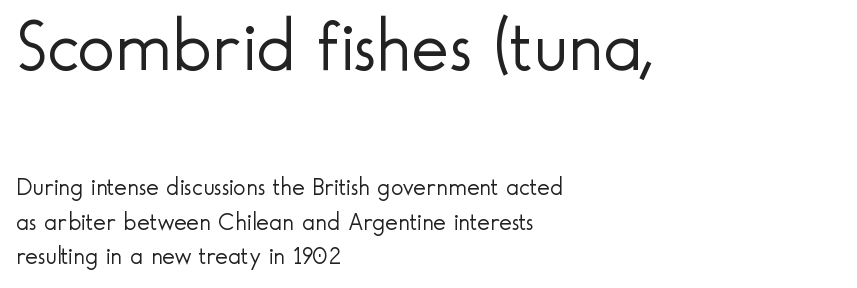
{"serif": "no", "italic": "no", "bold": "no", "weight": "light", "width": "normal", "x_height": "small", "monospaced": "no", "underline": "no", "align": "left", "line_spacing": "normal", "line_spacing_ratio": 1.44, "letter_spacing": "normal", "letter_spacing_em": 0.0, "larger_block": "first", "size_ratio": 3.0, "glyph_px": 72}
